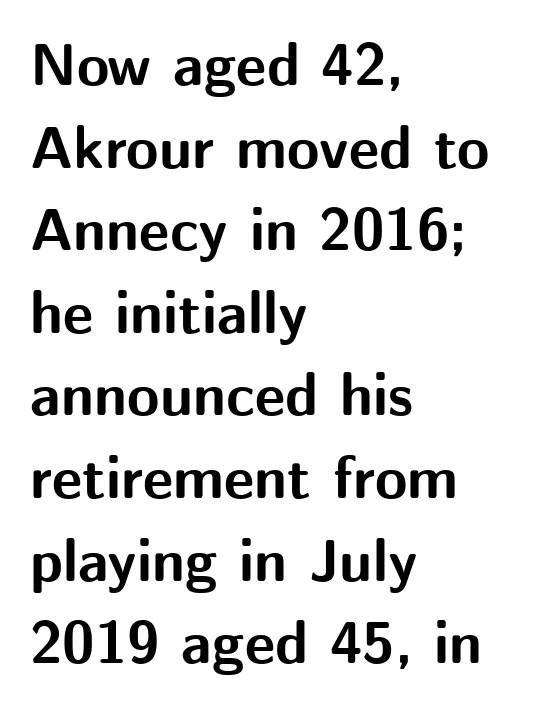
The image shows 59 px bold sans-serif type, upright; set left-aligned, normal line spacing (1.4x), normal letter spacing, not underlined; medium stroke contrast and a medium x-height.
